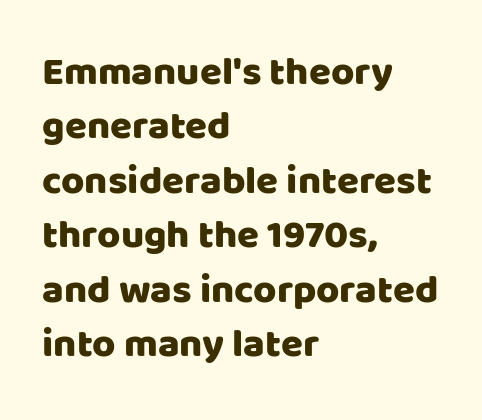
{"serif": "no", "italic": "no", "width": "normal", "stroke_contrast": "low", "x_height": "large", "monospaced": "no", "underline": "no", "align": "left", "line_spacing": "normal", "line_spacing_ratio": 1.36, "letter_spacing": "normal", "letter_spacing_em": 0.0, "glyph_px": 40}
